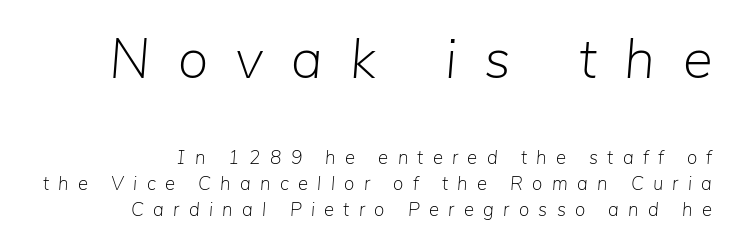
{"italic": "yes", "lean": "right", "slant_degrees": 5, "bold": "no", "weight": "light", "width": "normal", "stroke_contrast": "low", "x_height": "medium", "monospaced": "no", "underline": "no", "align": "right", "line_spacing": "normal", "line_spacing_ratio": 1.39, "letter_spacing": "wide", "letter_spacing_em": 0.49, "larger_block": "first", "size_ratio": 2.95, "glyph_px": 56}
